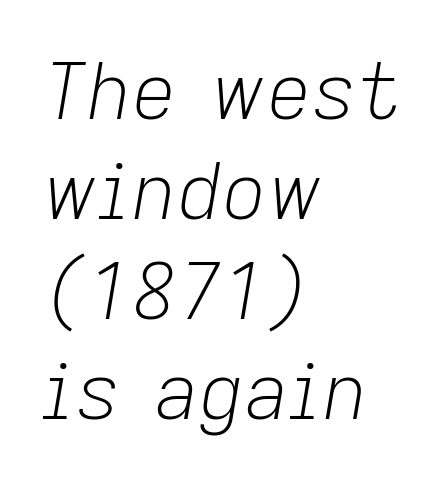
The image shows 78 px light type, italic (leaning right); set left-aligned, normal line spacing (1.28x), normal letter spacing, not underlined; low stroke contrast and a medium x-height.
